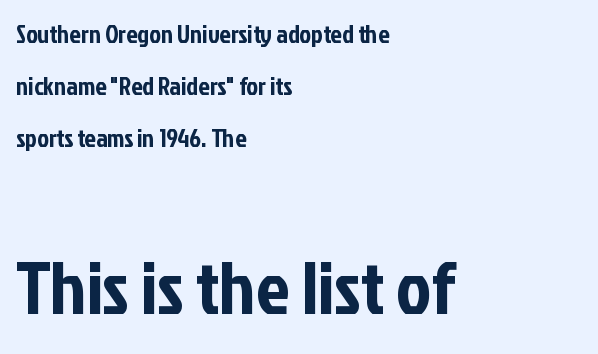
Think of a printed novel: that variable character pitch is what you see here. Here the glyphs are tracked normally, forming tight word shapes. Loosely led — the rows are spread out. Horizontally, the lines are justified to the leading edge only. In this sample the second text group is rendered at the bigger scale.
